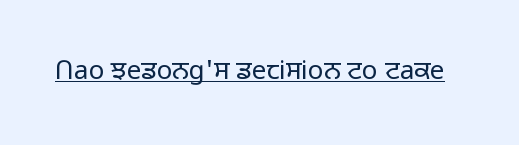
Q: Is the text bold? A: No.
Q: Is the text italic (slanted)? A: No, it is upright.
Q: Is the text underlined? A: Yes.
Q: Is the spacing between letters normal or unusually wide? A: Normal.
